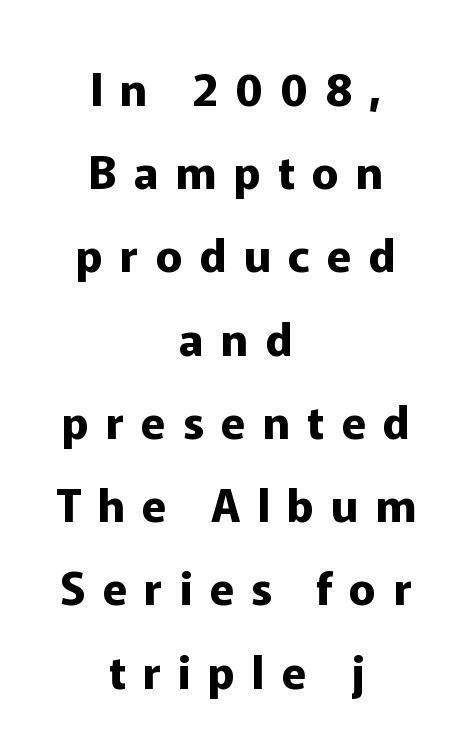
Think of a printed novel: that variable character pitch is what you see here. The passage is arranged like a title page — every line centered. This sample uses a sans-serif face. The typesetting leans heavy: a genuine bold. There is plenty of visible air inserted between adjacent glyphs. Descenders hang freely into open space.
